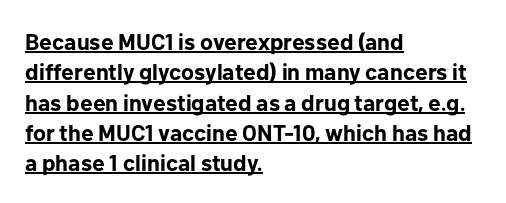
The image shows 23 px bold type, upright; set left-aligned, normal line spacing (1.32x), normal letter spacing, underlined.
